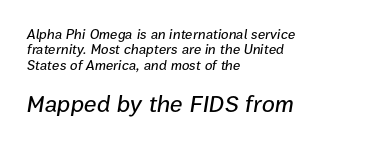
Q: Is the text italic (slanted)? A: Yes, it leans right by about 9 degrees.
Q: Is the text underlined? A: No.
Q: How is the paragraph aligned? A: Left-aligned.
Q: Is the spacing between letters normal or unusually wide? A: Normal.
Q: Is the spacing between lines tight, normal or loose? A: Tight.
Q: Which block of text is set in a larger size, the first (top) or the second (bottom)? A: The second (bottom) one.
